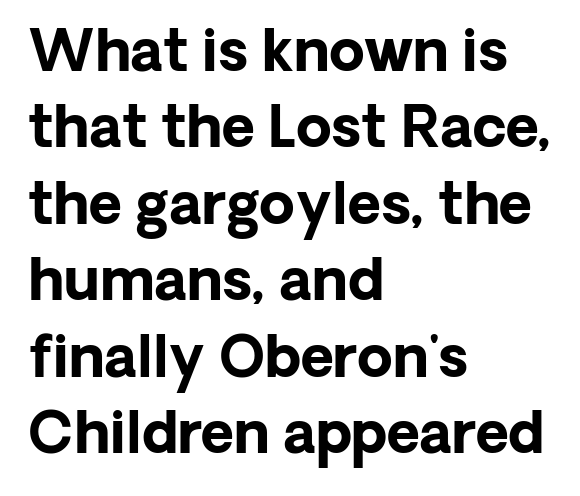
The image shows 57 px bold sans-serif type, upright; set left-aligned, normal line spacing (1.34x), normal letter spacing, not underlined; low stroke contrast and a medium x-height.
